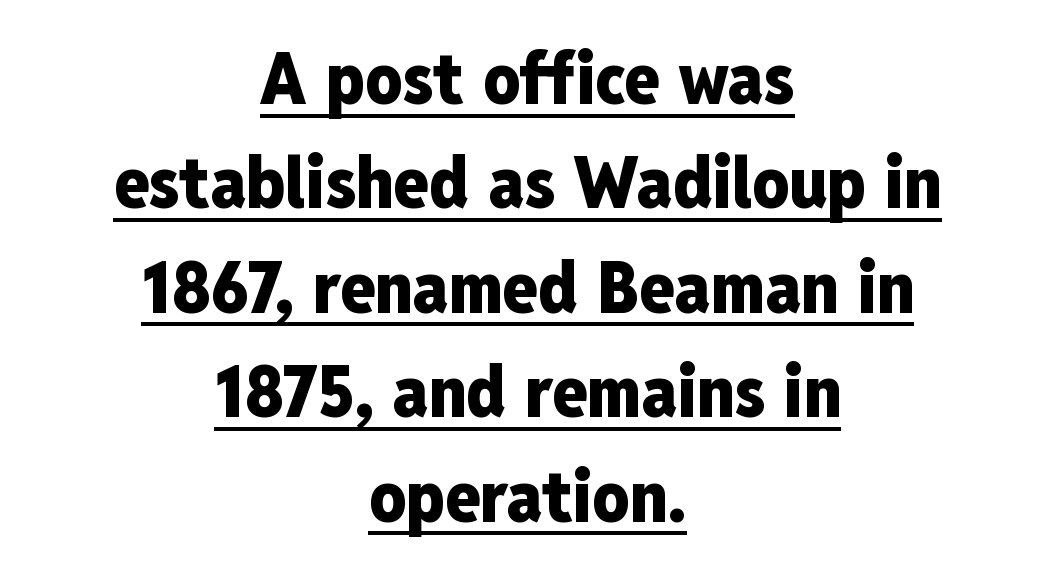
{"serif": "no", "italic": "no", "bold": "yes", "weight": "heavy", "width": "condensed", "stroke_contrast": "low", "x_height": "medium", "monospaced": "no", "underline": "yes", "align": "center", "line_spacing": "normal", "line_spacing_ratio": 1.45, "letter_spacing": "normal", "letter_spacing_em": 0.0, "glyph_px": 72}
